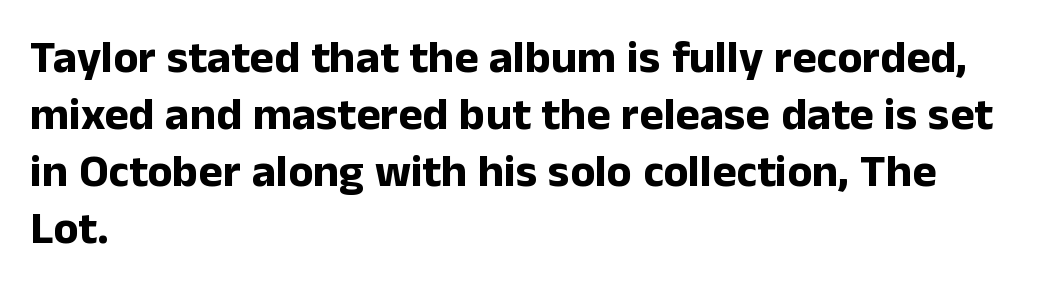
The image shows 46 px bold sans-serif type, upright; set left-aligned, line spacing 1.24x, normal letter spacing, not underlined; low stroke contrast and a medium x-height.
